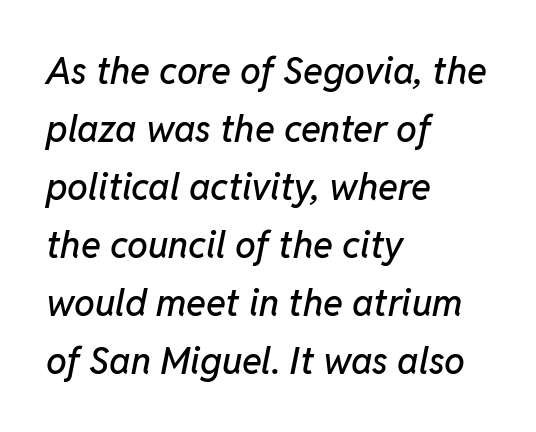
What's the leading like? Ordinary, nothing unusual. Observe the ordinary spacing: letters are neighbours, not strangers. Proportional: the letters do not fall into vertical columns. Reading down the block, your eye returns to a fixed left position each line. Honestly, there is no underline to notice here at all.
